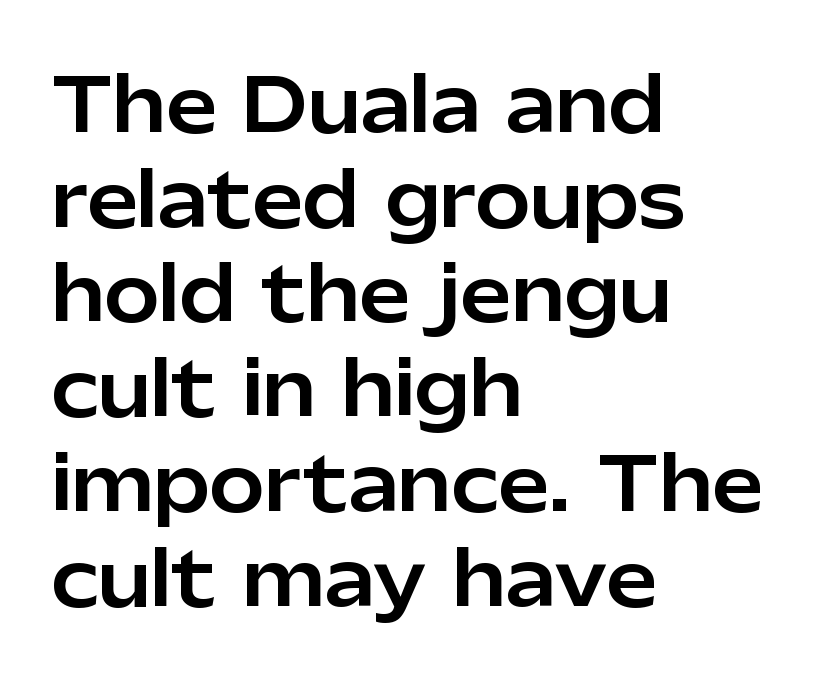
{"serif": "no", "italic": "no", "width": "normal", "stroke_contrast": "low", "x_height": "medium", "monospaced": "no", "underline": "no", "align": "left", "line_spacing": "normal", "line_spacing_ratio": 1.28, "letter_spacing": "normal", "letter_spacing_em": 0.0, "glyph_px": 74}
